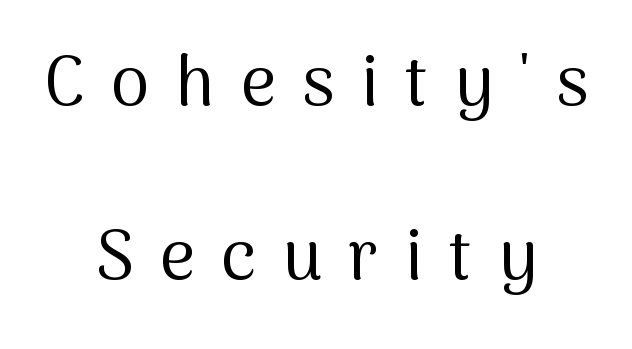
Is this a sans? Yes — the strokes have no serifs. Heft: none added — not bold. Summary of vertical rhythm: relaxed, with wide interline spacing. Only glyphs here, with clear space below each row.
